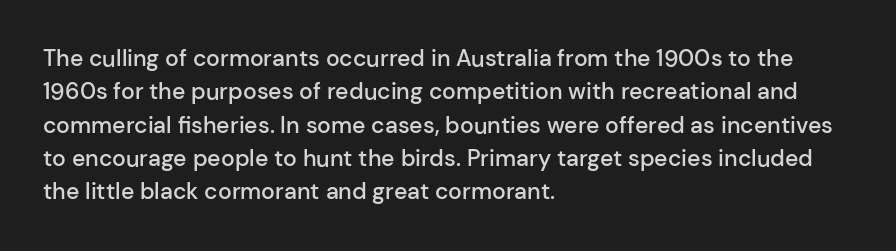
{"italic": "no", "bold": "semi", "underline": "no", "align": "left", "line_spacing": "normal", "line_spacing_ratio": 1.45, "letter_spacing": "normal", "letter_spacing_em": 0.0, "glyph_px": 23}
